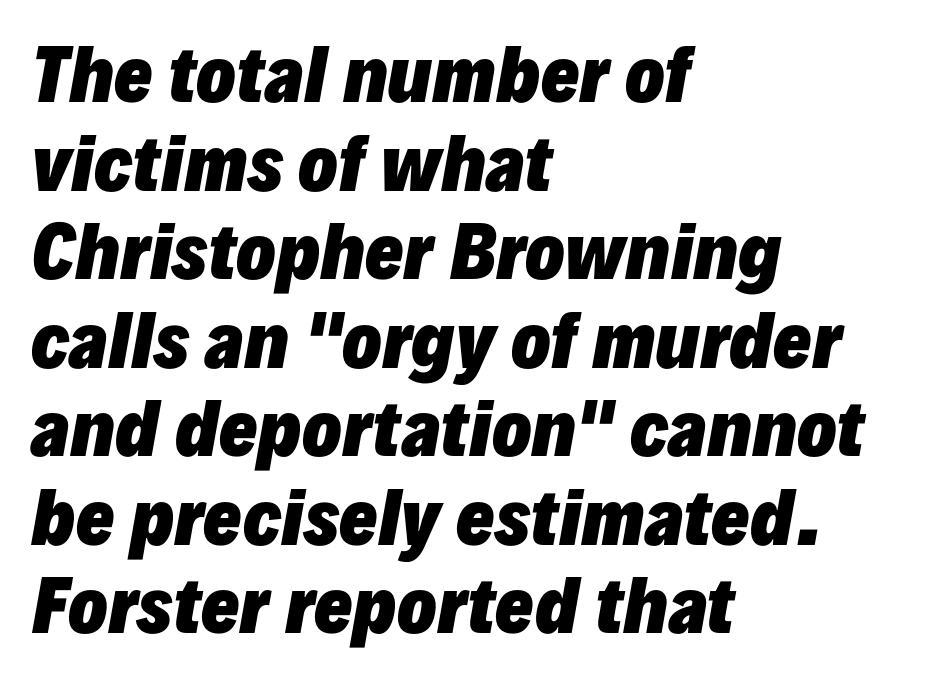
The image shows 72 px heavy type, italic (leaning right); set left-aligned, line spacing 1.23x, normal letter spacing, not underlined; low stroke contrast and a medium x-height.
